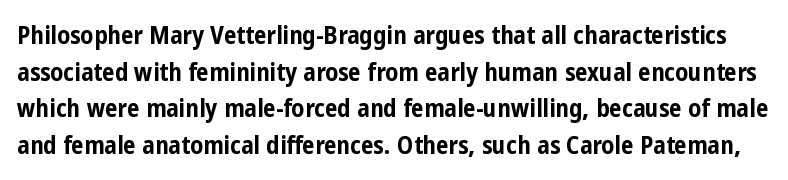
Typesetter's note: full bold, strokes at maximum text heaviness. The face used here is rendered with its standard letterfit. Baseline-to-baseline distance is the conventional proportion of letter height. Characters remain perfectly vertical along every line.
